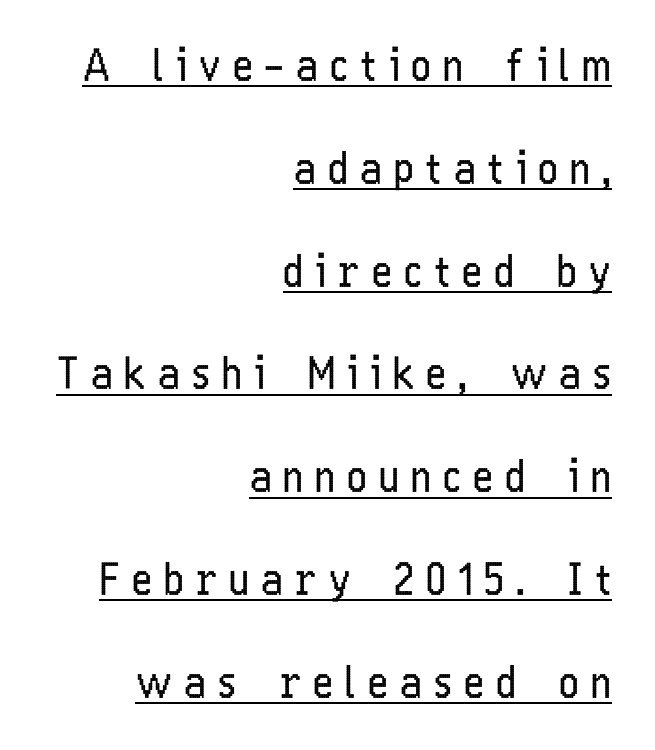
The image shows 43 px regular-weight, condensed sans-serif type, upright; set right-aligned, loose line spacing (2.39x), unusually wide letter spacing (+0.28 em), underlined; low stroke contrast and a medium x-height.
